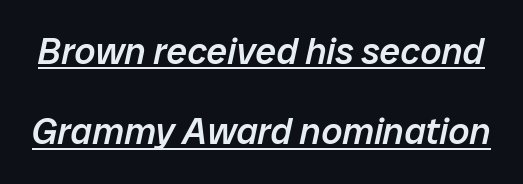
{"italic": "yes", "lean": "right", "slant_degrees": 12, "bold": "semi", "weight": "semibold", "width": "normal", "stroke_contrast": "low", "x_height": "medium", "monospaced": "no", "underline": "yes", "line_spacing": "loose", "line_spacing_ratio": 2.17, "letter_spacing": "normal", "letter_spacing_em": 0.0, "glyph_px": 37}
